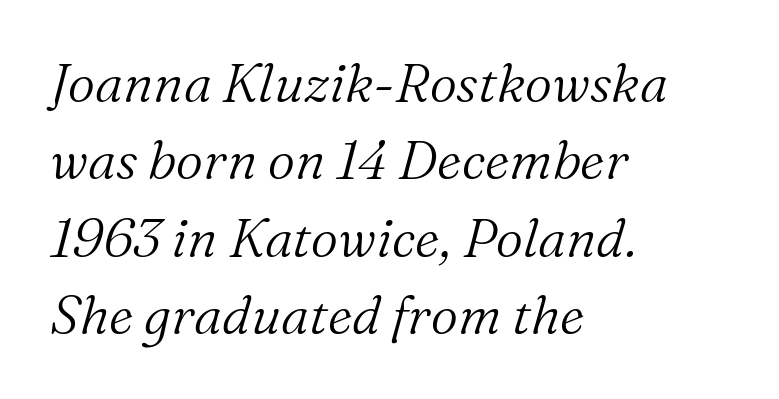
The image shows 53 px light serif type, italic (leaning right); set left-aligned, normal line spacing (1.46x), normal letter spacing, not underlined; medium stroke contrast and a medium x-height.
